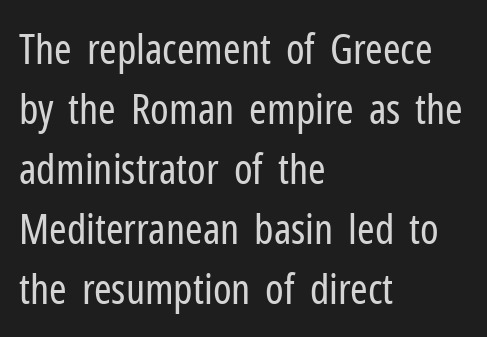
{"serif": "no", "italic": "no", "bold": "no", "weight": "regular", "width": "condensed", "stroke_contrast": "low", "x_height": "medium", "monospaced": "no", "underline": "no", "align": "left", "line_spacing": "normal", "line_spacing_ratio": 1.43, "letter_spacing": "normal", "letter_spacing_em": 0.0, "glyph_px": 42}
